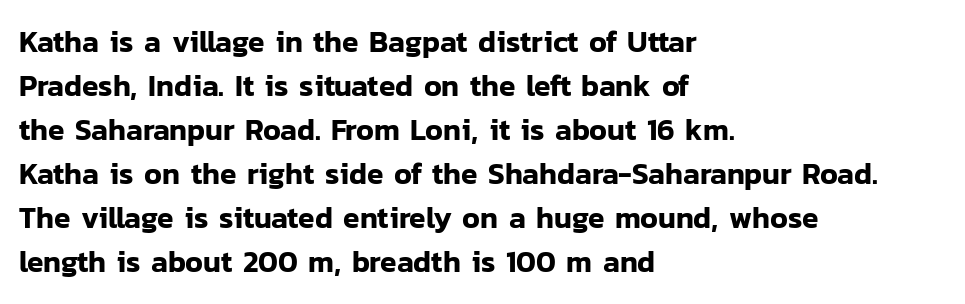
Q: Is the text italic (slanted)? A: No, it is upright.
Q: Is the typeface a serif or a sans-serif typeface? A: Sans-serif.
Q: Is the text underlined? A: No.
Q: How is the paragraph aligned? A: Left-aligned.
Q: Is the spacing between letters normal or unusually wide? A: Normal.
Q: Is the spacing between lines tight, normal or loose? A: Normal.
Q: Width (condensed, normal, or wide)? A: Normal.
Q: Stroke contrast? A: Low.
Q: x-height? A: Medium.
Q: Monospaced? A: No.
